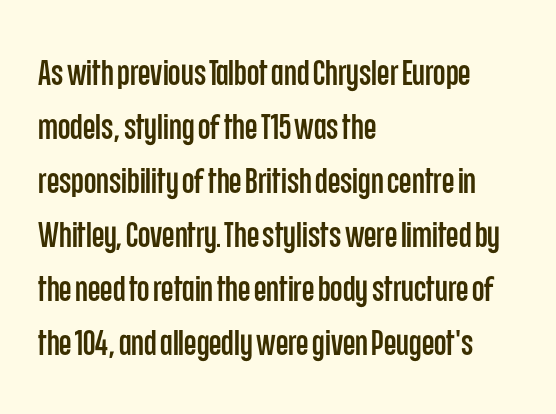
The image shows 36 px condensed sans-serif type, upright; set left-aligned, normal line spacing (1.5x), normal letter spacing, not underlined; low stroke contrast and a large x-height.
